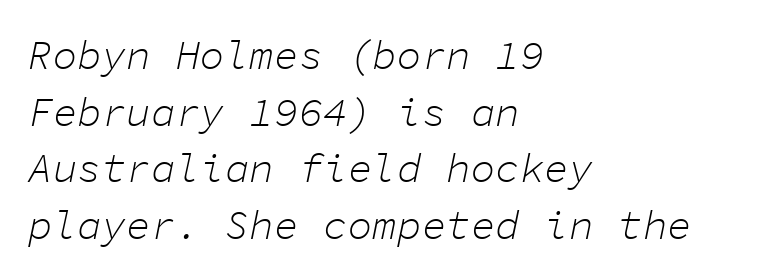
{"italic": "yes", "lean": "right", "slant_degrees": 11, "bold": "no", "weight": "light", "width": "normal", "stroke_contrast": "low", "x_height": "medium", "monospaced": "yes", "underline": "no", "align": "left", "line_spacing": "normal", "line_spacing_ratio": 1.38, "letter_spacing": "normal", "letter_spacing_em": 0.0, "glyph_px": 41}
